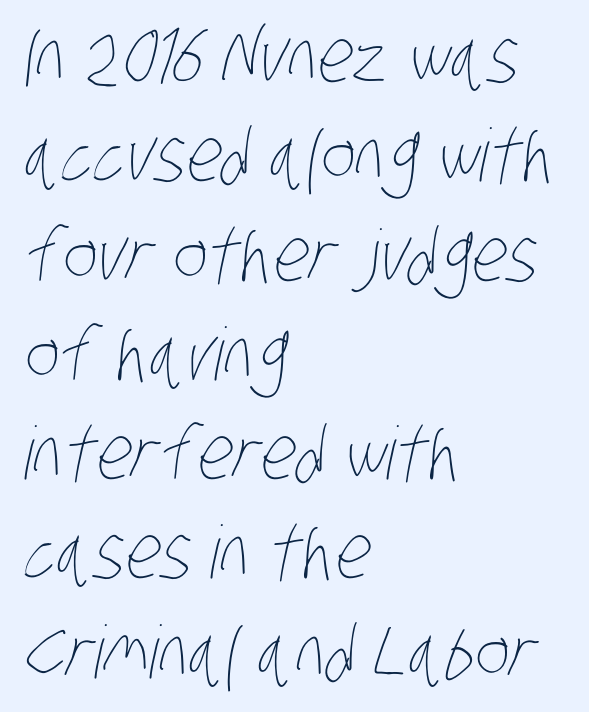
{"bold": "no", "weight": "thin", "width": "condensed", "stroke_contrast": "low", "x_height": "large", "monospaced": "no", "underline": "no", "align": "left", "line_spacing": "normal", "line_spacing_ratio": 1.36, "letter_spacing": "normal", "letter_spacing_em": 0.0, "glyph_px": 73}
